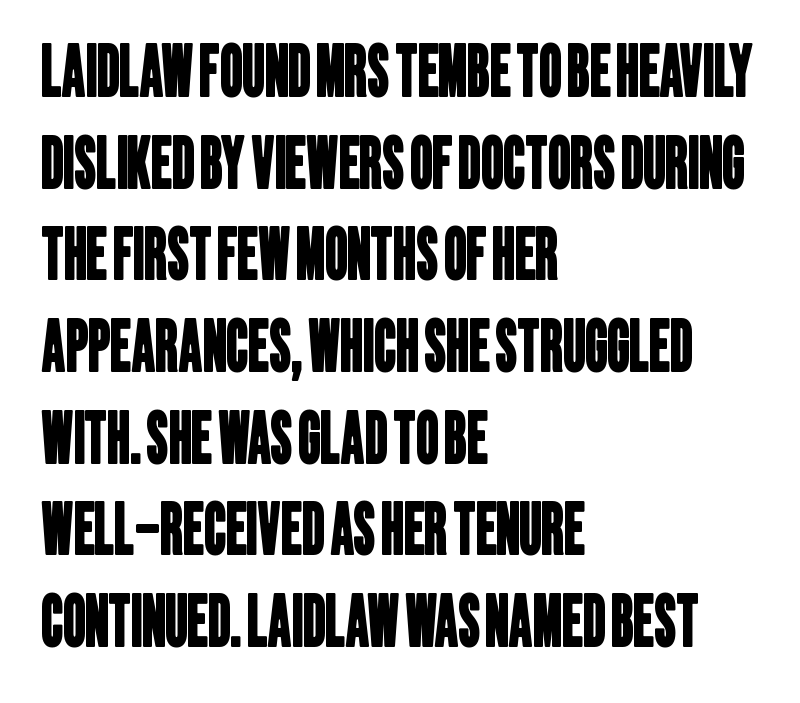
{"serif": "no", "width": "condensed", "stroke_contrast": "low", "x_height": "large", "monospaced": "no", "underline": "no", "align": "left", "line_spacing": "normal", "line_spacing_ratio": 1.31, "letter_spacing": "normal", "letter_spacing_em": 0.0, "glyph_px": 70}
